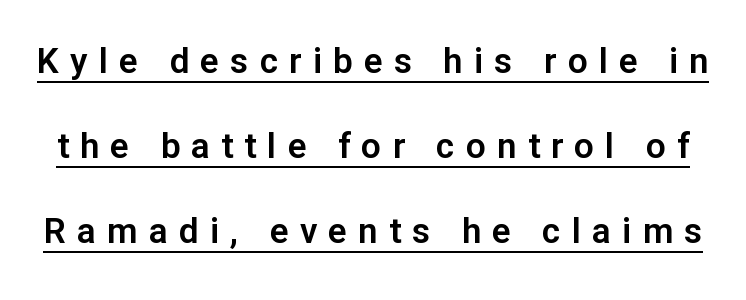
{"serif": "no", "italic": "no", "width": "normal", "stroke_contrast": "low", "x_height": "medium", "monospaced": "no", "underline": "yes", "line_spacing": "loose", "line_spacing_ratio": 2.43, "letter_spacing": "wide", "letter_spacing_em": 0.32, "glyph_px": 35}
